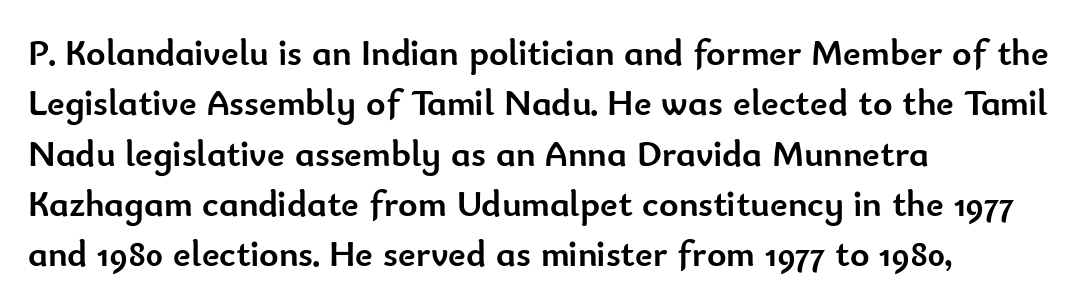
The image shows 37 px semibold sans-serif type, upright; set left-aligned, normal line spacing (1.36x), normal letter spacing, not underlined; low stroke contrast and a small x-height.
